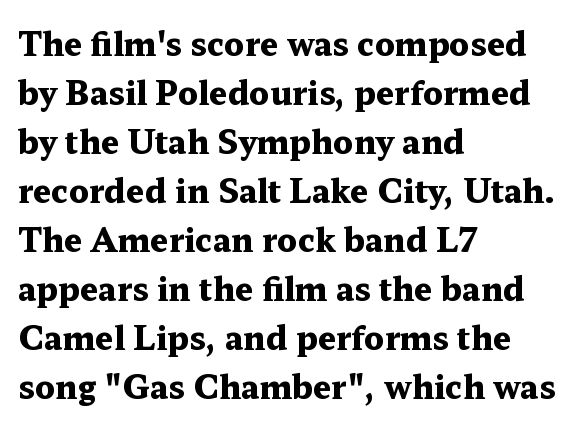
{"serif": "yes", "italic": "no", "bold": "yes", "weight": "heavy", "width": "wide", "stroke_contrast": "medium", "x_height": "medium", "monospaced": "no", "underline": "no", "align": "left", "line_spacing": "normal", "line_spacing_ratio": 1.53, "letter_spacing": "normal", "letter_spacing_em": 0.0, "glyph_px": 32}
